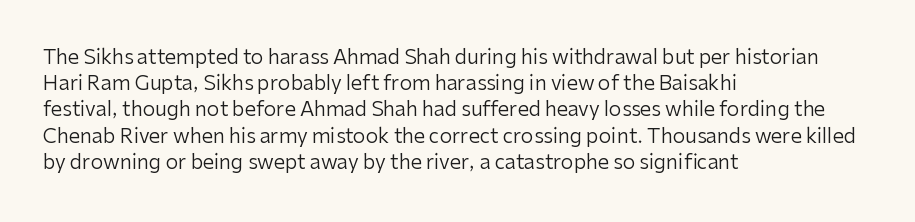
The image shows 20 px text type, upright; set left-aligned, normal line spacing (1.31x), normal letter spacing, not underlined.
